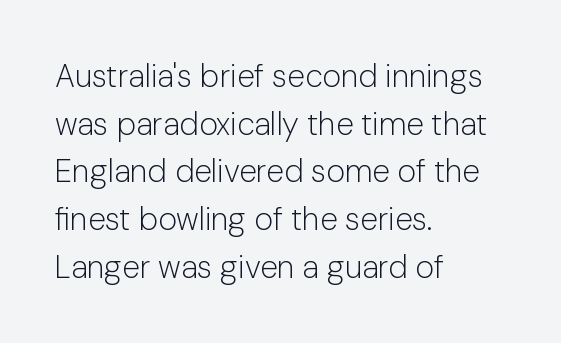
Q: Is the text bold? A: No.
Q: Is the text italic (slanted)? A: No, it is upright.
Q: Is the typeface a serif or a sans-serif typeface? A: Sans-serif.
Q: Is the text underlined? A: No.
Q: How is the paragraph aligned? A: Left-aligned.
Q: Is the spacing between letters normal or unusually wide? A: Normal.
Q: Is the spacing between lines tight, normal or loose? A: Normal.
Q: Width (condensed, normal, or wide)? A: Normal.
Q: Stroke contrast? A: Low.
Q: x-height? A: Medium.
Q: Monospaced? A: No.
